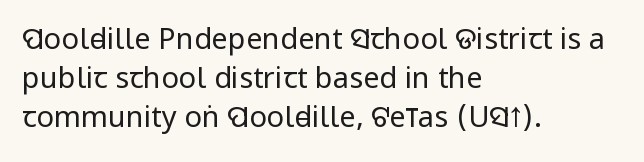
These lines were composed using upright roman letters. Compared with typical paragraphs, the rows here are spaced about the same. Here the designer chose a conventional face with non-uniform glyph widths. On a weight scale, this lands at 450 or below.
